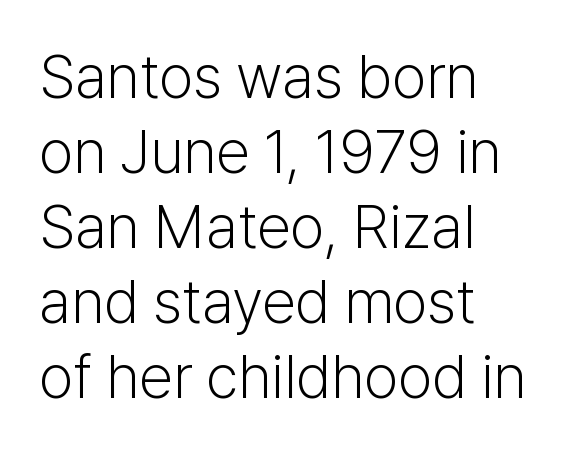
Q: Is the text bold? A: No.
Q: Is the text italic (slanted)? A: No, it is upright.
Q: Is the typeface a serif or a sans-serif typeface? A: Sans-serif.
Q: Is the text underlined? A: No.
Q: How is the paragraph aligned? A: Left-aligned.
Q: Is the spacing between letters normal or unusually wide? A: Normal.
Q: Width (condensed, normal, or wide)? A: Normal.
Q: Stroke contrast? A: Low.
Q: x-height? A: Medium.
Q: Monospaced? A: No.
